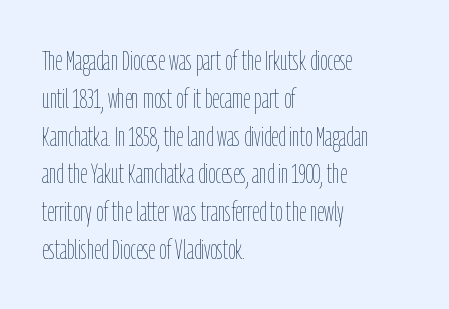
Do the characters align in a grid? No, the font is proportional. Every stem runs plumb, perpendicular to the baseline. Rows of type keep a routine distance in the vertical direction. The foot of each line stays bare and open. This rendering leaves character spacing at its baseline value.
